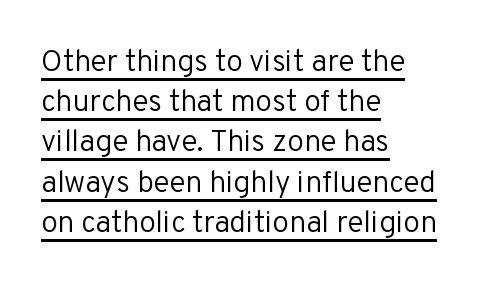
The image shows 30 px regular-weight sans-serif type, upright; set left-aligned, normal line spacing (1.34x), normal letter spacing, underlined; low stroke contrast and a medium x-height.
